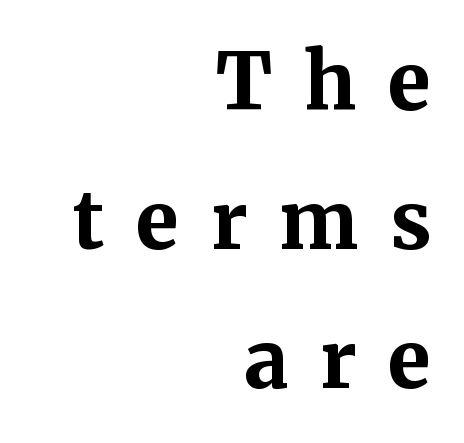
These lines were composed using upright roman letters. Lines of text with bare space underneath. Typeset ragged left — the right edge is the straight one. These lines are rendered in a variable-pitch font. Plenty of ink on the page — the face is bold.
